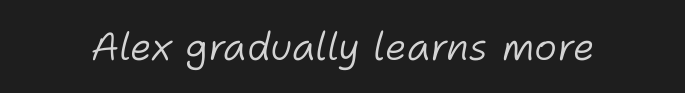
The image shows 39 px light type, italic (leaning right); set normal letter spacing, not underlined; low stroke contrast and a medium x-height.
